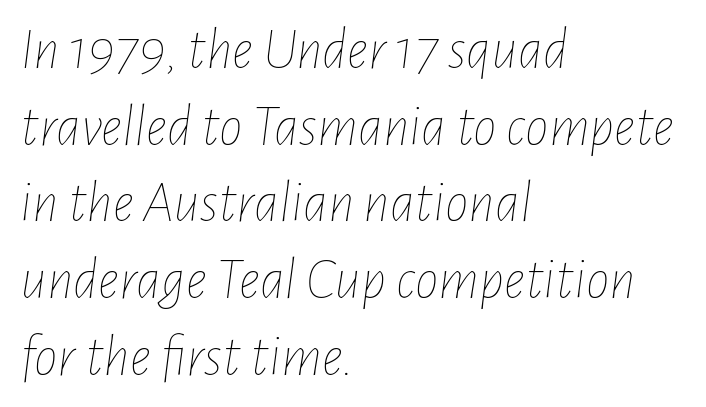
The glyphs look as if they've been sheared to an angle. Students, note that the glyphs here touch the page at normal intervals. The typesetting does not lean heavy: it is not bold. Casual observation: everything's shoved over to the left. The rendering uses natural spacing where letterforms have individual widths. In terms of leading, this rendering sits right in the middle.
